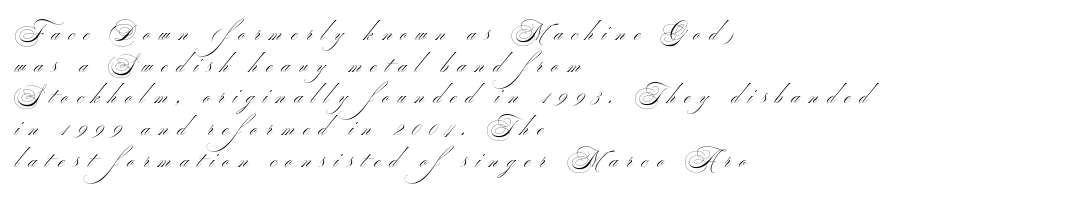
Check under the words: just untouched page. Compared with typical body copy, the letter spacing here is much looser. Casual observation: everything's shoved over to the left. Stems and bowls with no extra thickness — not bold.
